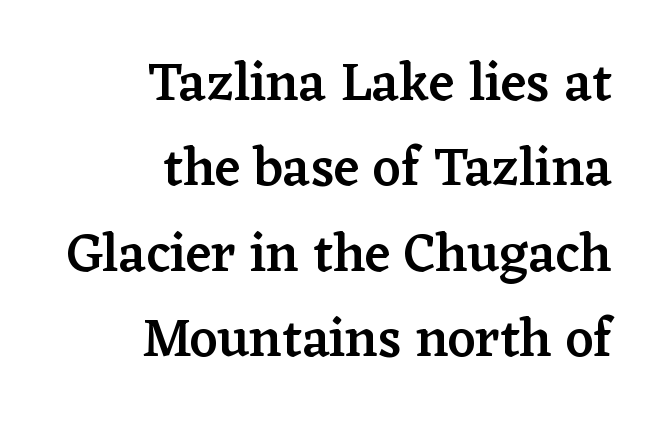
The image shows 54 px semibold serif type, upright; set right-aligned, normal line spacing (1.58x), normal letter spacing, not underlined; low stroke contrast and a medium x-height.
